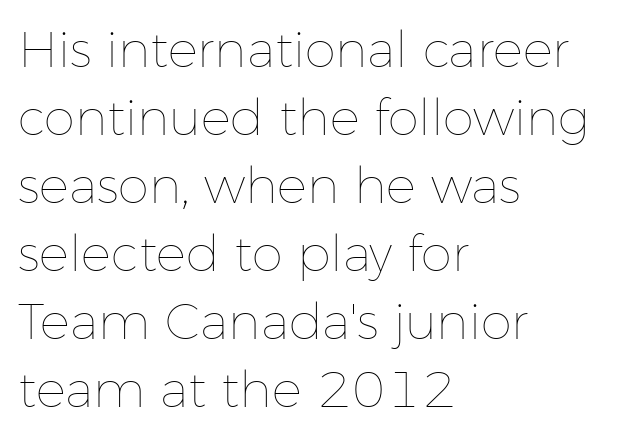
The image shows 50 px thin type, upright; set left-aligned, normal line spacing (1.36x), normal letter spacing, not underlined; low stroke contrast and a medium x-height.
